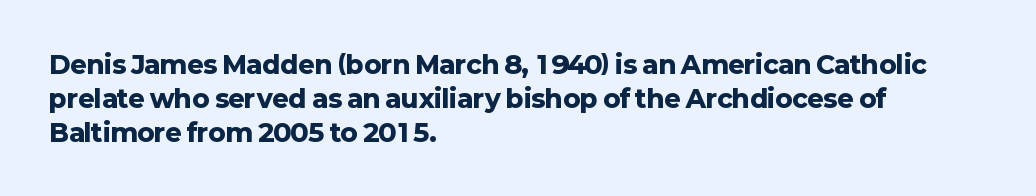
{"italic": "no", "bold": "yes", "underline": "no", "align": "left", "line_spacing": "normal", "line_spacing_ratio": 1.36, "letter_spacing": "normal", "letter_spacing_em": 0.0, "glyph_px": 25}
